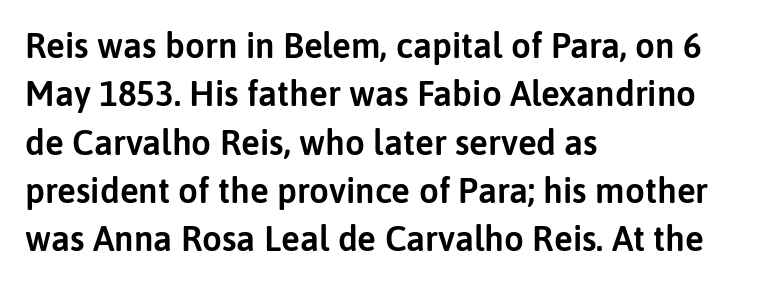
Q: Is the text italic (slanted)? A: No, it is upright.
Q: Is the typeface a serif or a sans-serif typeface? A: Sans-serif.
Q: Is the text underlined? A: No.
Q: How is the paragraph aligned? A: Left-aligned.
Q: Is the spacing between letters normal or unusually wide? A: Normal.
Q: Is the spacing between lines tight, normal or loose? A: Normal.
Q: Width (condensed, normal, or wide)? A: Normal.
Q: Stroke contrast? A: Low.
Q: x-height? A: Medium.
Q: Monospaced? A: No.
